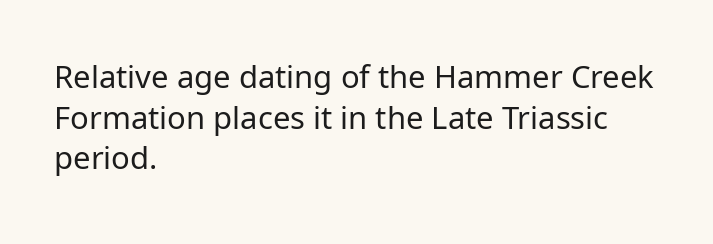
The image shows 31 px regular-weight sans-serif type, upright; set left-aligned, normal line spacing (1.31x), normal letter spacing, not underlined; low stroke contrast and a medium x-height.
